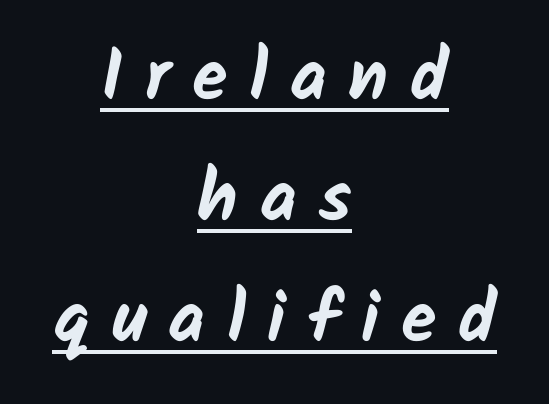
Q: Is the text bold? A: Yes.
Q: Is the typeface a serif or a sans-serif typeface? A: Sans-serif.
Q: Is the text underlined? A: Yes.
Q: How is the paragraph aligned? A: Centered.
Q: Is the spacing between letters normal or unusually wide? A: Unusually wide.
Q: Is the spacing between lines tight, normal or loose? A: Normal.
Q: Width (condensed, normal, or wide)? A: Normal.
Q: Stroke contrast? A: Low.
Q: x-height? A: Medium.
Q: Monospaced? A: No.
